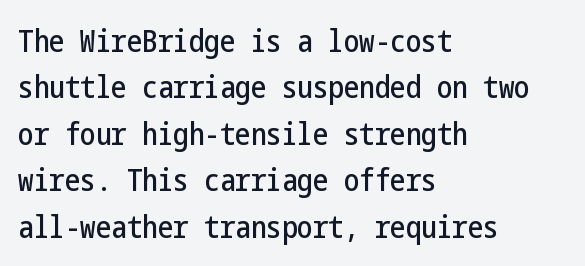
The image shows 31 px condensed sans-serif type, upright; set left-aligned, normal line spacing (1.5x), normal letter spacing, not underlined; low stroke contrast and a medium x-height.
